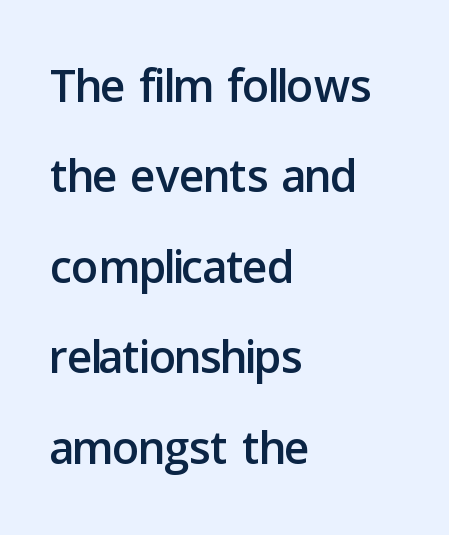
{"serif": "no", "italic": "no", "width": "normal", "stroke_contrast": "low", "x_height": "medium", "monospaced": "no", "underline": "no", "align": "left", "line_spacing": "normal", "line_spacing_ratio": 1.37, "letter_spacing": "normal", "letter_spacing_em": 0.0, "glyph_px": 66}
